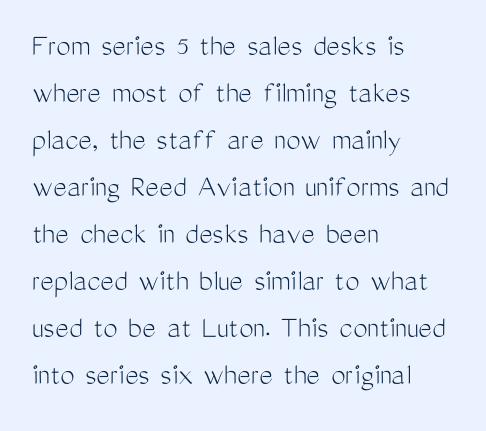
The image shows 32 px light, condensed sans-serif type, upright; set left-aligned, normal line spacing (1.47x), normal letter spacing, not underlined; medium stroke contrast and a medium x-height.
